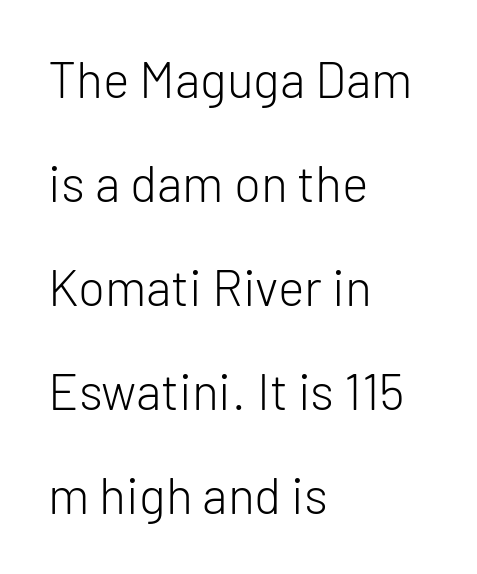
This sample trades compactness for vertical openness between lines. Glyph-to-glyph distance matches everyday printed text. This sample has the flowing, uneven cadence of proportional lettering. Serif or sans? Sans — the stroke terminals are bare.
